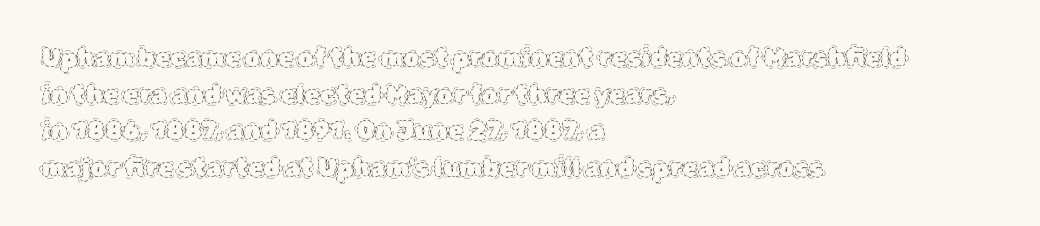
The image shows 25 px text type, upright; set left-aligned, normal line spacing (1.47x), normal letter spacing, not underlined.
